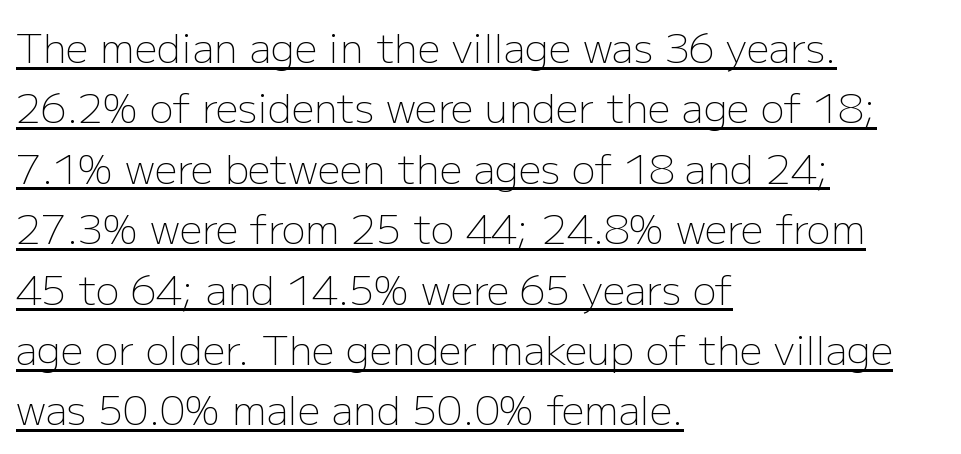
Q: Is the text bold? A: No.
Q: Is the text italic (slanted)? A: No, it is upright.
Q: Is the typeface a serif or a sans-serif typeface? A: Sans-serif.
Q: Is the text underlined? A: Yes.
Q: How is the paragraph aligned? A: Left-aligned.
Q: Is the spacing between letters normal or unusually wide? A: Normal.
Q: Is the spacing between lines tight, normal or loose? A: Normal.
Q: Width (condensed, normal, or wide)? A: Normal.
Q: Stroke contrast? A: Low.
Q: x-height? A: Medium.
Q: Monospaced? A: No.
